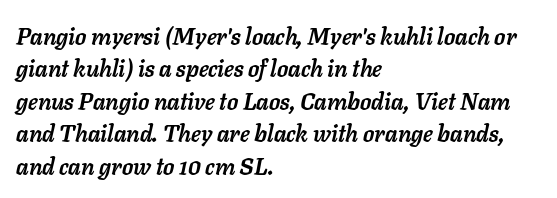
Emphasis-style slanted type is in use. The rendering uses a moderate line-height, typical for paragraphs. Bare-footed words on every line. Where is the straight margin? On the left.
